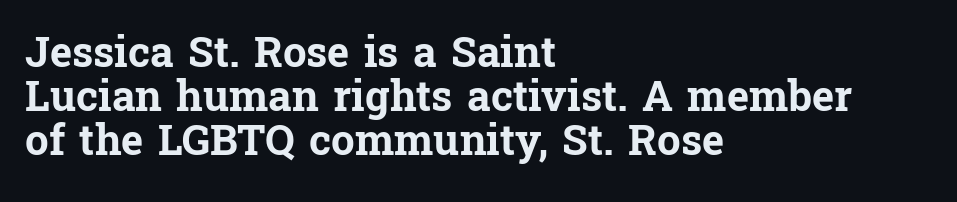
The image shows 42 px bold serif type, upright; set left-aligned, tight line spacing (1.05x), normal letter spacing, not underlined; low stroke contrast and a medium x-height.
